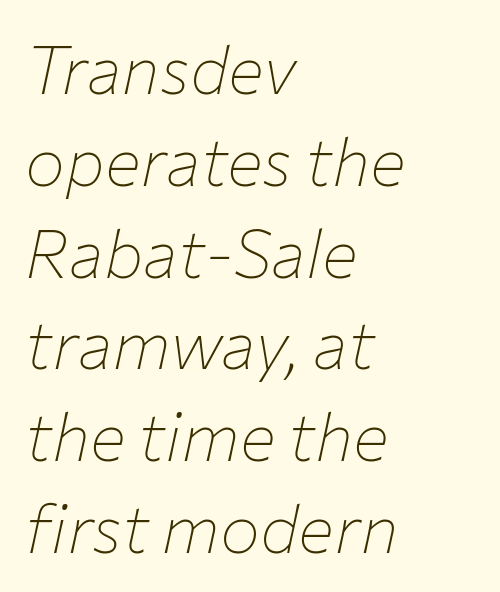
{"italic": "yes", "lean": "right", "slant_degrees": 12, "bold": "no", "weight": "thin", "width": "normal", "stroke_contrast": "low", "x_height": "medium", "monospaced": "no", "underline": "no", "align": "left", "line_spacing": "normal", "line_spacing_ratio": 1.37, "letter_spacing": "normal", "letter_spacing_em": 0.0, "glyph_px": 67}
